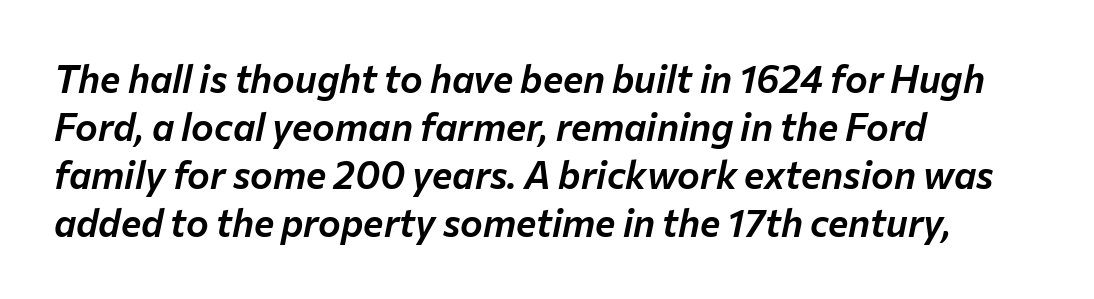
Successive baselines arrive at the customary interval. Notice how the stems are inclined rather than vertical — that's the hallmark of italics. There is no visible air inserted between adjacent glyphs. The glyphs are unaccompanied by any horizontal stroke below them. Do the characters align in a grid? No, the font is proportional.
